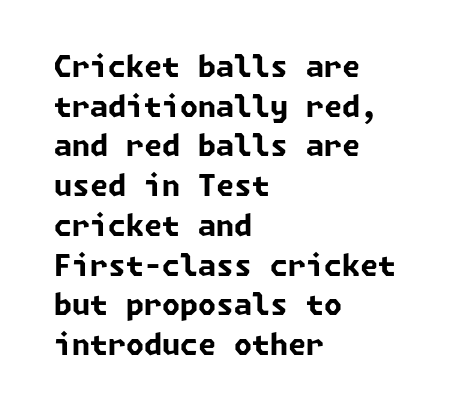
{"serif": "no", "bold": "yes", "weight": "bold", "width": "normal", "stroke_contrast": "low", "x_height": "medium", "underline": "no", "align": "left", "line_spacing": "normal", "line_spacing_ratio": 1.37, "letter_spacing": "normal", "letter_spacing_em": 0.0, "glyph_px": 29}
